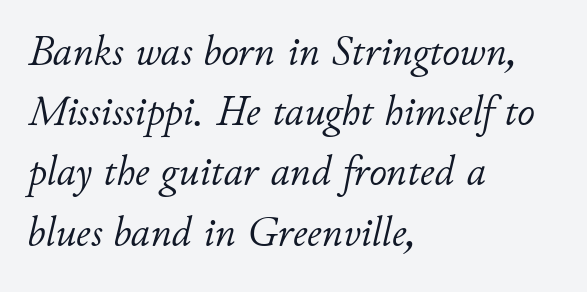
Q: Is the text bold? A: No.
Q: Is the text italic (slanted)? A: Yes, it leans right by about 11 degrees.
Q: Is the text underlined? A: No.
Q: How is the paragraph aligned? A: Left-aligned.
Q: Is the spacing between letters normal or unusually wide? A: Normal.
Q: Is the spacing between lines tight, normal or loose? A: Normal.
Q: Width (condensed, normal, or wide)? A: Normal.
Q: Stroke contrast? A: Low.
Q: x-height? A: Small.
Q: Monospaced? A: No.
